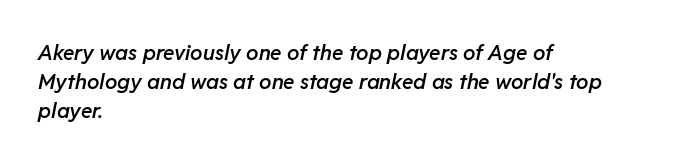
Q: Is the text bold? A: Semi-bold.
Q: Is the text italic (slanted)? A: Yes, it leans right by about 11 degrees.
Q: Is the text underlined? A: No.
Q: How is the paragraph aligned? A: Left-aligned.
Q: Is the spacing between letters normal or unusually wide? A: Normal.
Q: Is the spacing between lines tight, normal or loose? A: Normal.
